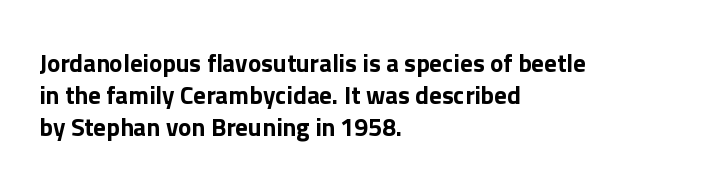
{"italic": "no", "underline": "no", "align": "left", "line_spacing": "normal", "line_spacing_ratio": 1.29, "letter_spacing": "normal", "letter_spacing_em": 0.0, "glyph_px": 25}
